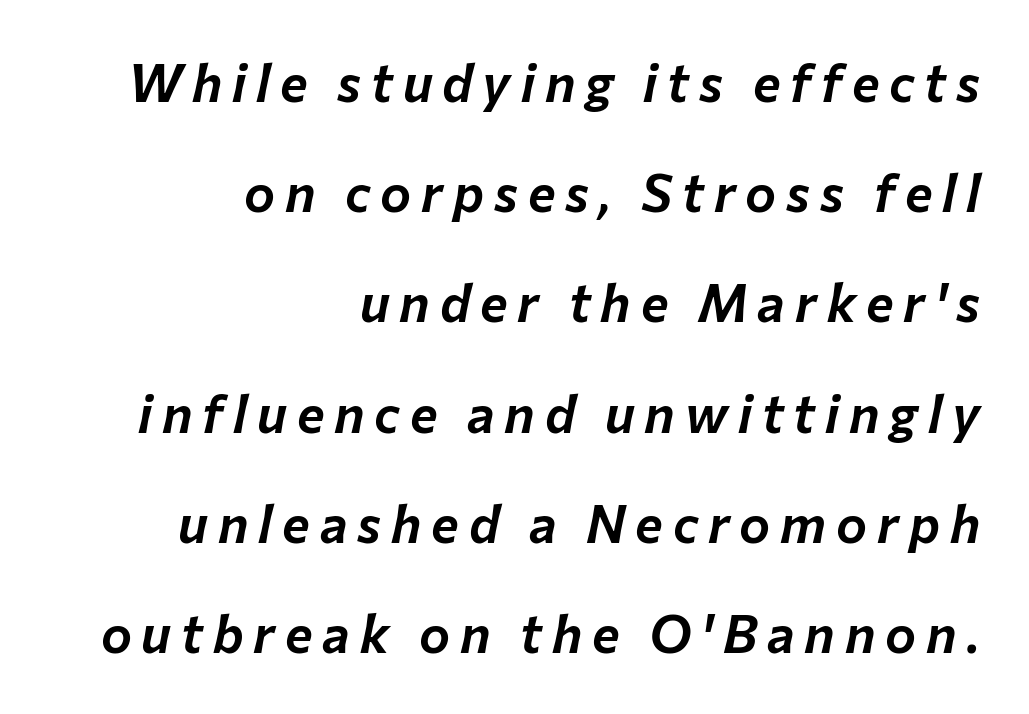
The image shows 52 px text type, italic (leaning right); set right-aligned, loose line spacing (2.12x), not underlined; low stroke contrast and a medium x-height.
